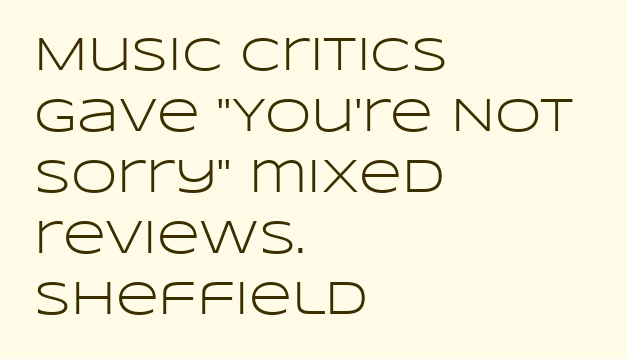
These lines are rendered in a variable-pitch font. The strokes carry an ordinary text weight at most. The line texture is even and compact thanks to regular tracking. Every row of glyphs begins at an identical x-position on the left.
